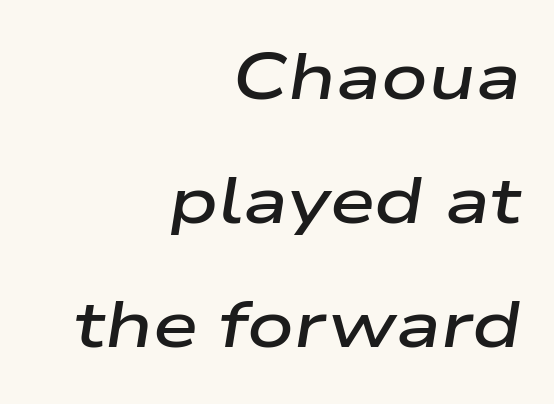
Alignment: flush right. Spacing verdict: proportional, widths tailored to each character. Nobody touched the tracking dial on this one. The letters are semibold — heavier than regular but short of a full bold. This sample trades compactness for vertical openness between lines.
